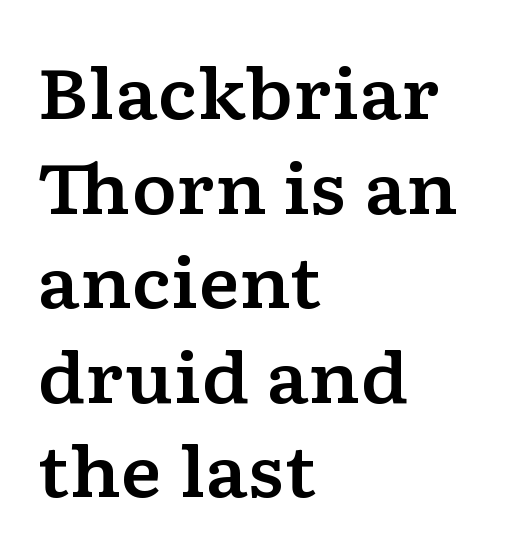
Teacher's note: observe the even left margin — that is flush-left alignment. Honestly, the letter spacing is just normal — you wouldn't notice it. What kind of face is this? One with serifs. The rows are spaced the way most documents space them.
